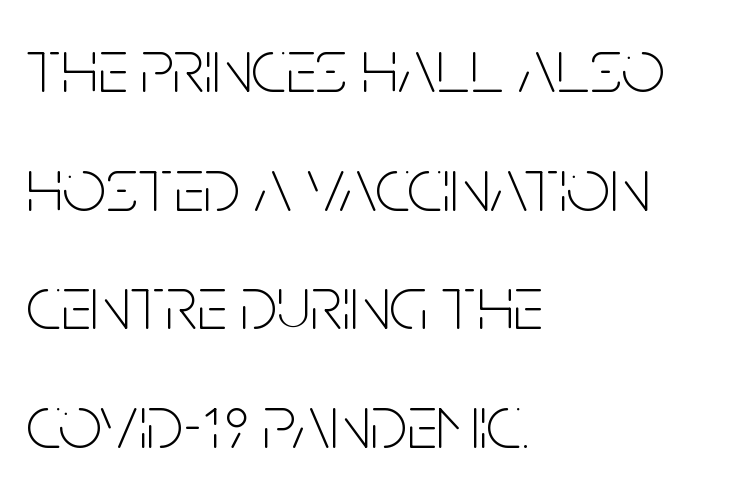
The image shows 77 px thin, condensed sans-serif type, upright; set left-aligned, normal line spacing (1.54x), normal letter spacing, not underlined; low stroke contrast and a large x-height.
